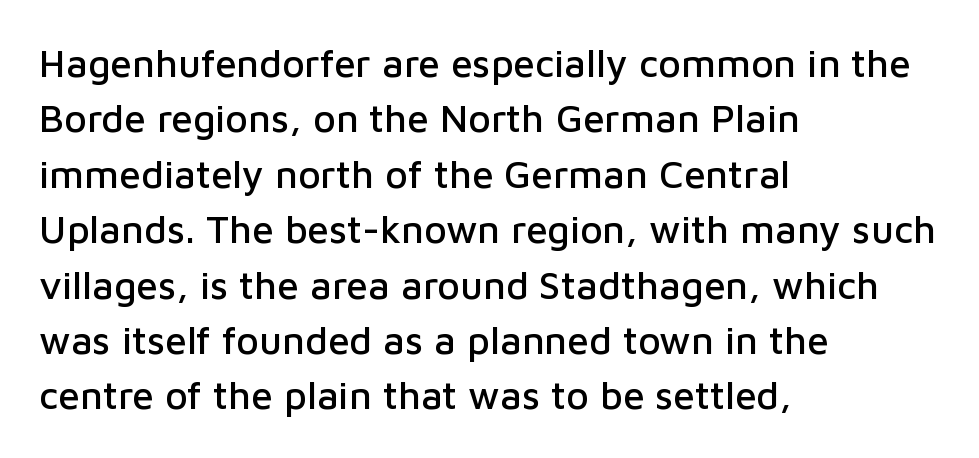
Q: Is the text italic (slanted)? A: No, it is upright.
Q: Is the typeface a serif or a sans-serif typeface? A: Sans-serif.
Q: Is the text underlined? A: No.
Q: How is the paragraph aligned? A: Left-aligned.
Q: Is the spacing between letters normal or unusually wide? A: Normal.
Q: Is the spacing between lines tight, normal or loose? A: Normal.
Q: Width (condensed, normal, or wide)? A: Normal.
Q: Stroke contrast? A: Low.
Q: x-height? A: Medium.
Q: Monospaced? A: No.
